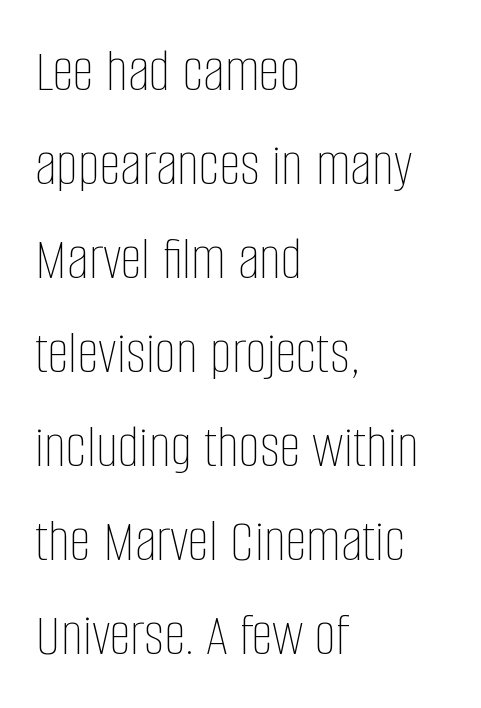
{"italic": "no", "bold": "no", "weight": "thin", "width": "condensed", "stroke_contrast": "low", "x_height": "large", "monospaced": "no", "underline": "no", "align": "left", "line_spacing": "normal", "line_spacing_ratio": 1.54, "letter_spacing": "normal", "letter_spacing_em": 0.0, "glyph_px": 61}
